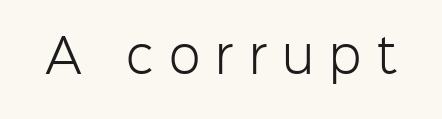
{"serif": "no", "italic": "no", "bold": "no", "weight": "light", "width": "normal", "stroke_contrast": "low", "x_height": "medium", "monospaced": "no", "underline": "no", "letter_spacing": "wide", "letter_spacing_em": 0.33, "glyph_px": 46}
